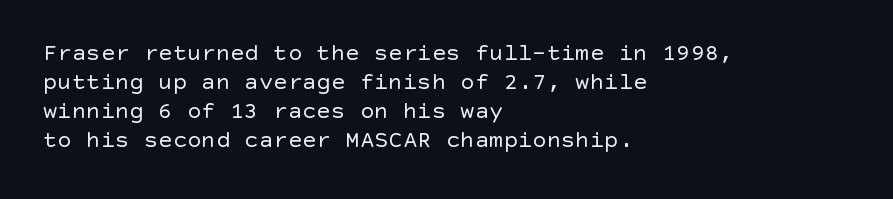
Q: Is the text bold? A: No.
Q: Is the text italic (slanted)? A: No, it is upright.
Q: Is the text underlined? A: No.
Q: How is the paragraph aligned? A: Left-aligned.
Q: Is the spacing between letters normal or unusually wide? A: Normal.
